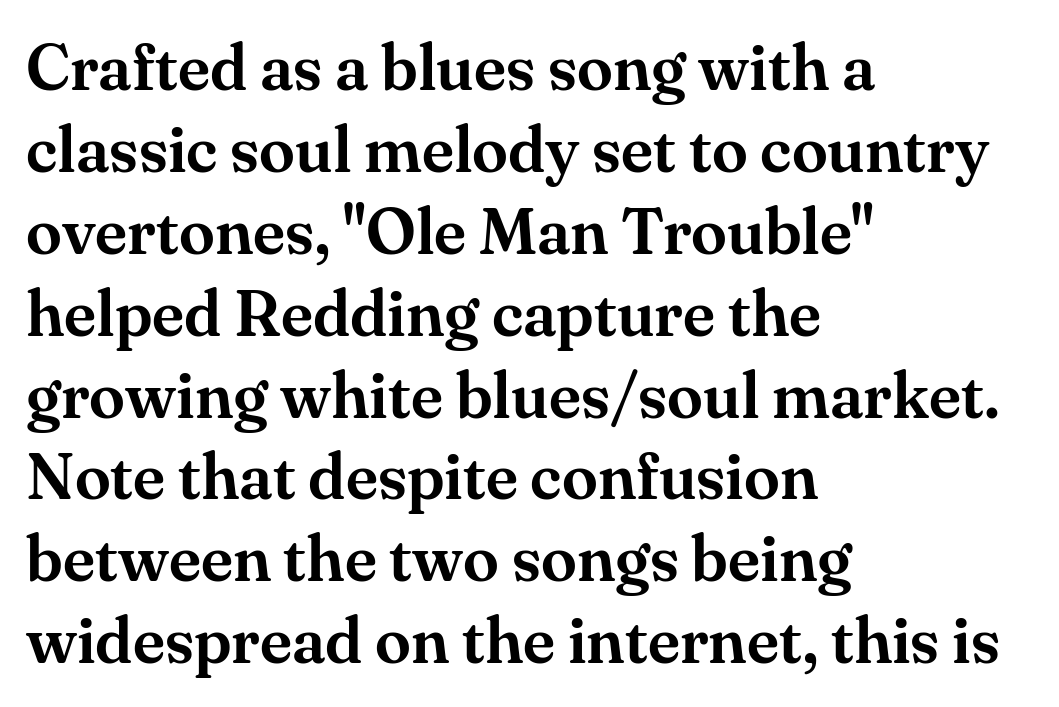
The area under the type is left untouched. Each word holds together tightly as a unit, with standard inter-letter gaps. Italic: no, the glyphs are upright roman. One-word summary of the alignment: left. Unlike a clean sans, this face finishes its strokes with serifs. This sample has the flowing, uneven cadence of proportional lettering.
